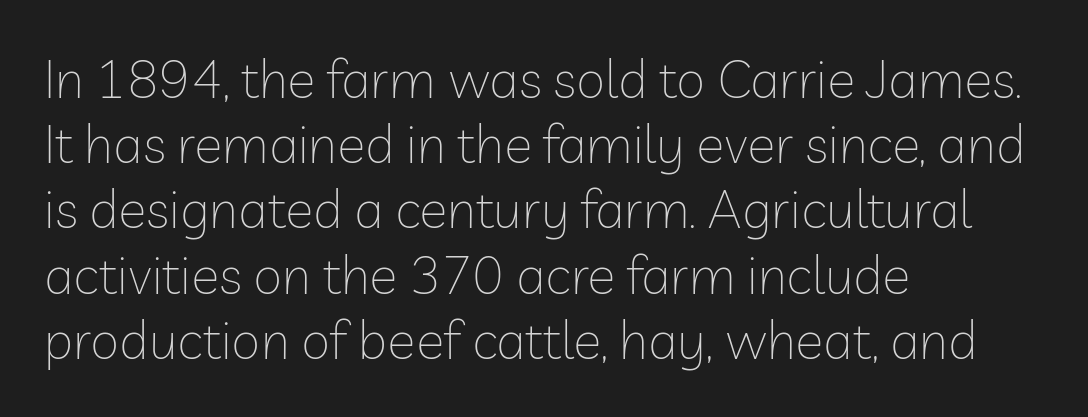
The image shows 53 px thin sans-serif type, upright; set left-aligned, line spacing 1.23x, normal letter spacing, not underlined; low stroke contrast and a medium x-height.
